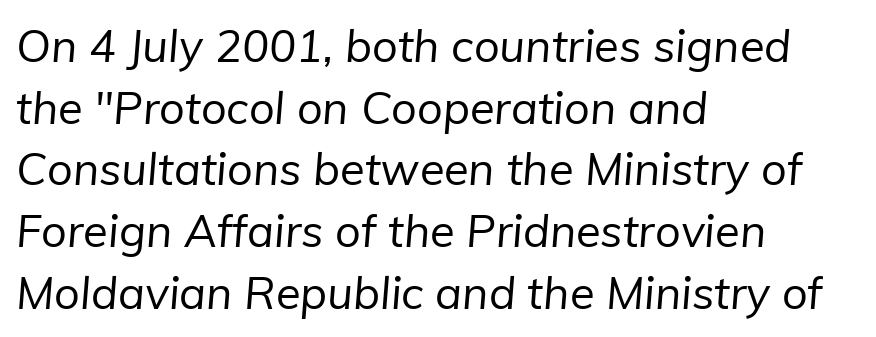
{"serif": "no", "bold": "no", "weight": "regular", "width": "normal", "stroke_contrast": "low", "x_height": "medium", "monospaced": "no", "underline": "no", "align": "left", "line_spacing": "normal", "line_spacing_ratio": 1.37, "letter_spacing": "normal", "letter_spacing_em": 0.0, "glyph_px": 45}
